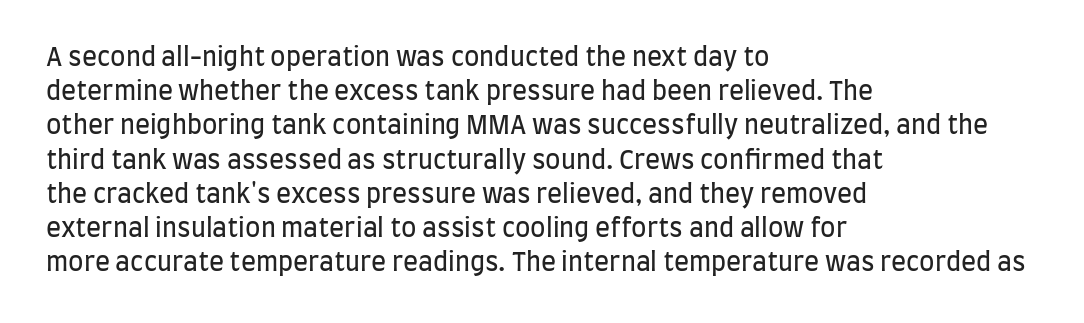
The area under the type is left untouched. A roman cut, with each character standing at attention. Observe the ordinary spacing: letters are neighbours, not strangers. Notice how the passage keeps a crisp vertical edge on the left only.
